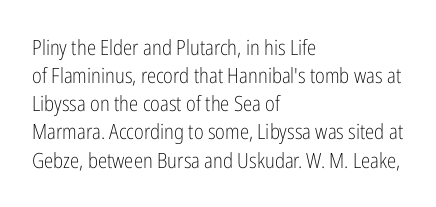
Visually the block forms a straight wall on the left and a jagged coastline on the right. Style check: upright. Bold? No — there's no thickening of the strokes. Notice how descenders clear the ascenders below comfortably — that's standard leading. Each word holds together tightly as a unit, with standard inter-letter gaps.
